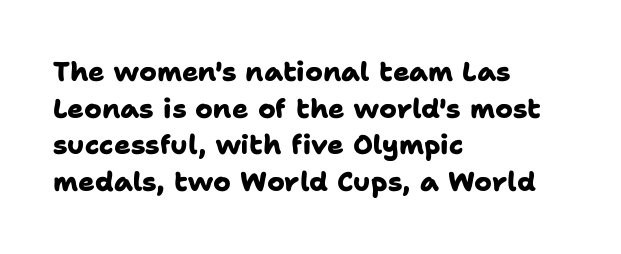
Q: Is the text bold? A: Yes.
Q: Is the text underlined? A: No.
Q: How is the paragraph aligned? A: Left-aligned.
Q: Is the spacing between letters normal or unusually wide? A: Normal.
Q: Is the spacing between lines tight, normal or loose? A: Normal.
